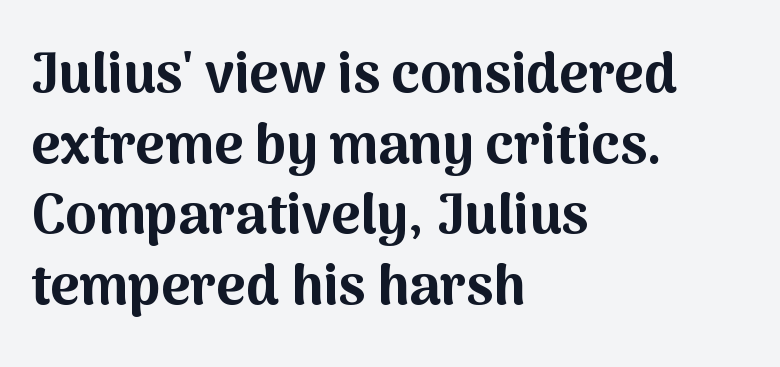
{"serif": "no", "italic": "no", "bold": "yes", "weight": "bold", "width": "normal", "stroke_contrast": "medium", "x_height": "medium", "monospaced": "no", "underline": "no", "align": "left", "line_spacing": "normal", "line_spacing_ratio": 1.26, "letter_spacing": "normal", "letter_spacing_em": 0.0, "glyph_px": 56}
